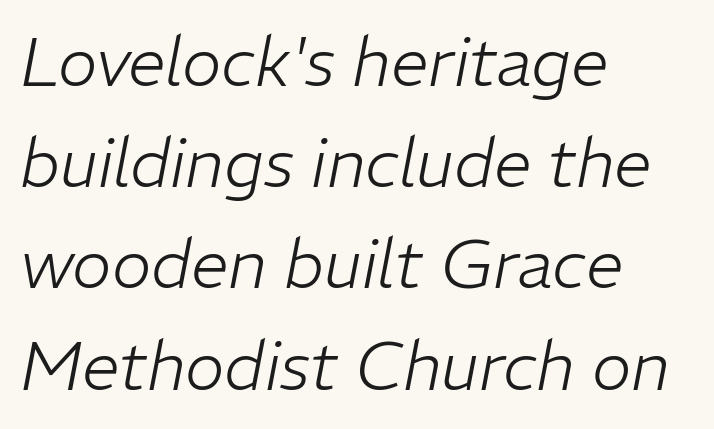
Q: Is the text bold? A: No.
Q: Is the text italic (slanted)? A: Yes, it leans right by about 11 degrees.
Q: Is the text underlined? A: No.
Q: How is the paragraph aligned? A: Left-aligned.
Q: Is the spacing between letters normal or unusually wide? A: Normal.
Q: Is the spacing between lines tight, normal or loose? A: Normal.
Q: Width (condensed, normal, or wide)? A: Normal.
Q: Stroke contrast? A: Low.
Q: x-height? A: Medium.
Q: Monospaced? A: No.
